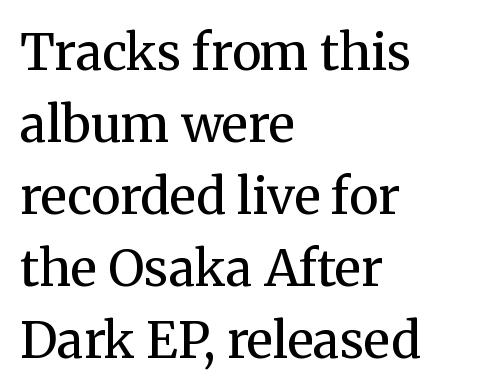
{"serif": "yes", "italic": "no", "bold": "no", "weight": "regular", "width": "normal", "stroke_contrast": "medium", "x_height": "medium", "monospaced": "no", "underline": "no", "align": "left", "line_spacing": "normal", "line_spacing_ratio": 1.44, "letter_spacing": "normal", "letter_spacing_em": 0.0, "glyph_px": 50}
